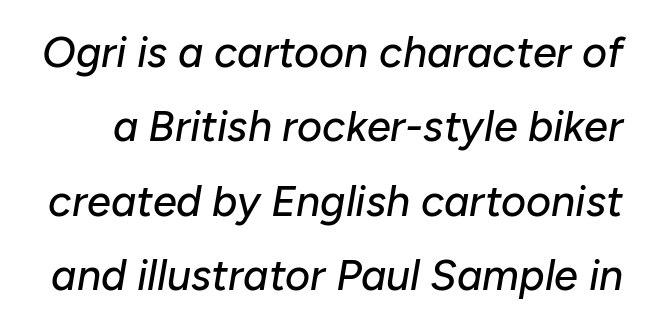
The image shows 43 px text type, italic (leaning right); set line spacing 1.73x, normal letter spacing, not underlined; low stroke contrast and a medium x-height.
